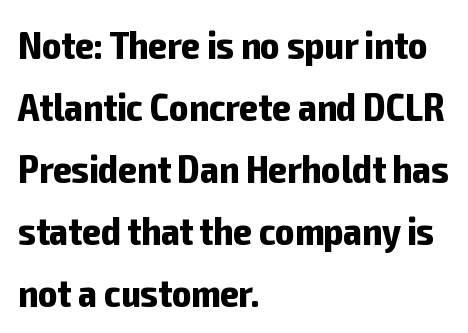
The image shows 40 px bold, condensed sans-serif type, upright; set left-aligned, normal line spacing (1.55x), normal letter spacing, not underlined; low stroke contrast and a medium x-height.
